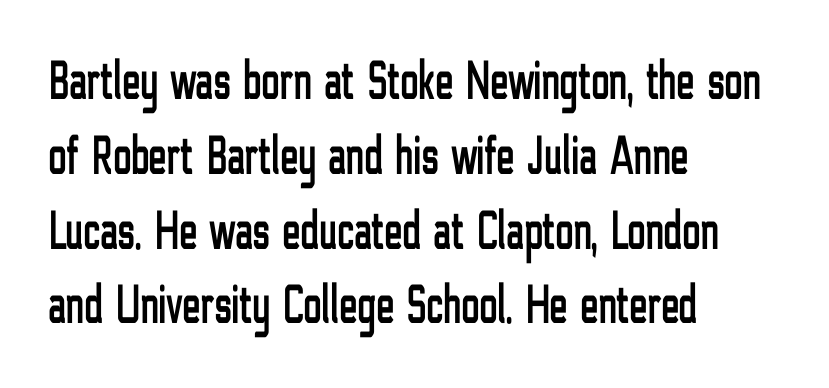
The words here are not underlined. Horizontal alignment here is leftward, the default for most running prose. Serifs: no, the terminals of the letterforms are clean. Each new line begins a customary step beneath the previous one. Note the varied advance widths — an 'i' is clearly narrower than an 'm'. The type sits square on the baseline with zero lean.
